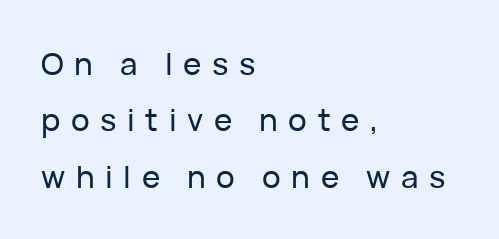
{"serif": "no", "italic": "no", "width": "normal", "stroke_contrast": "low", "x_height": "medium", "monospaced": "no", "underline": "no", "align": "left", "line_spacing_ratio": 1.82, "letter_spacing": "wide", "letter_spacing_em": 0.34, "glyph_px": 31}
